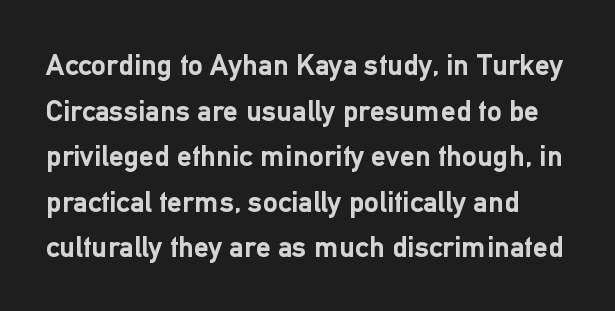
{"serif": "no", "italic": "no", "bold": "yes", "weight": "semibold", "width": "normal", "stroke_contrast": "low", "x_height": "medium", "monospaced": "no", "underline": "no", "line_spacing": "normal", "line_spacing_ratio": 1.52, "letter_spacing": "normal", "letter_spacing_em": 0.0, "glyph_px": 30}
